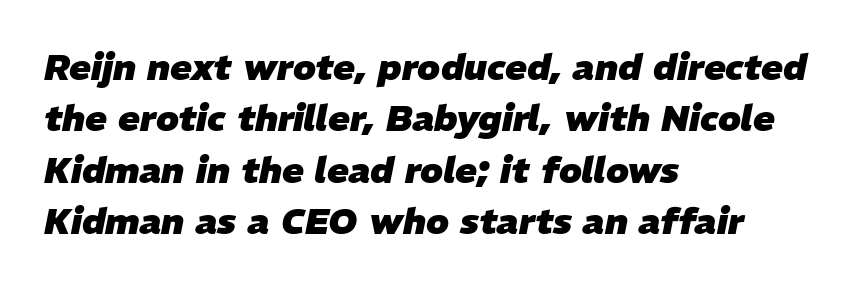
A bare baseline throughout the passage. Rendered with sloped, italic letterforms. The tracking reads as untouched default to a designer's eye. Every row of glyphs begins at an identical x-position on the left.
